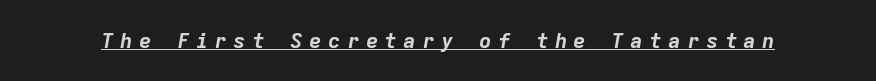
The image shows 21 px bold type, italic (leaning right); set unusually wide letter spacing (+0.3 em), underlined.
